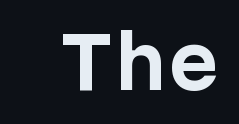
{"serif": "no", "italic": "no", "bold": "yes", "weight": "bold", "width": "normal", "stroke_contrast": "low", "x_height": "medium", "underline": "no", "letter_spacing": "normal", "letter_spacing_em": 0.0, "glyph_px": 71}
